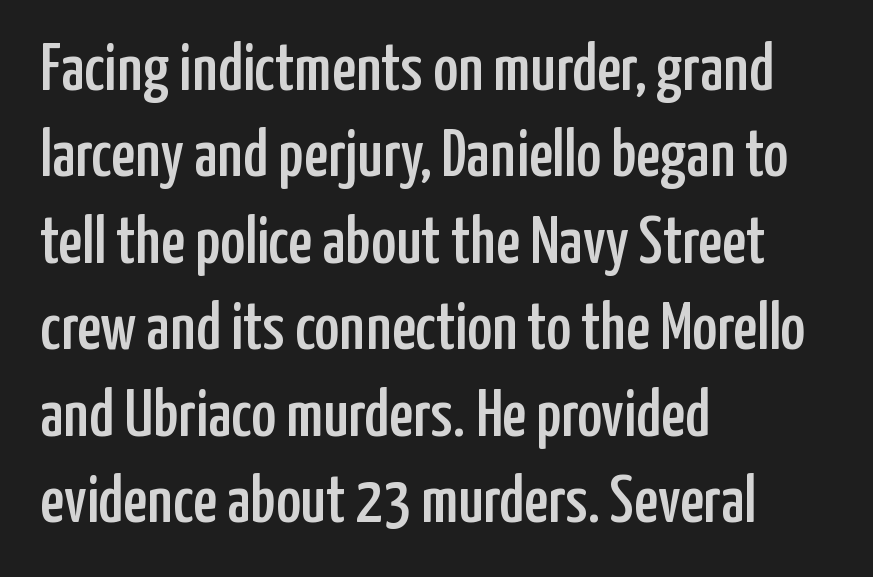
Horizontal alignment here is leftward, the default for most running prose. This is roman type, the default non-slanted kind. Check under the words: just untouched page. Nothing unusual about the tracking: characters are spaced as the font intends. The passage shown stacks its lines at a standard gap. In terms of letterform style, serifs are entirely absent.
